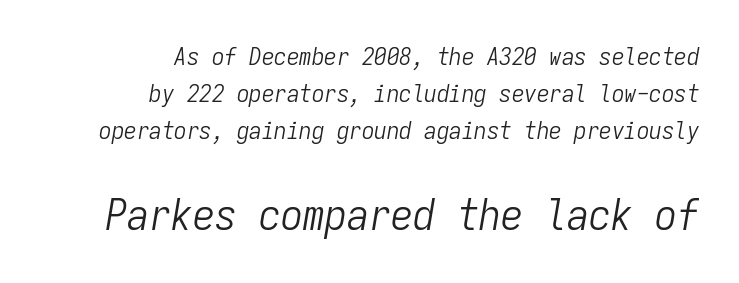
Quick note: interline space is typical. The passage shown is not bold in any degree. Underlining? Definitely not there. There is no visible air inserted between adjacent glyphs. The rendering anchors every line to the right-hand side. You could count columns in this text — the font is strictly monospaced.
